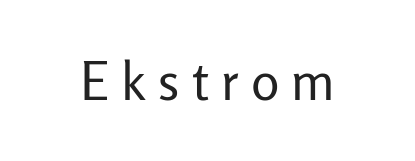
{"serif": "no", "italic": "no", "bold": "no", "weight": "regular", "width": "normal", "stroke_contrast": "low", "x_height": "medium", "monospaced": "no", "underline": "no", "letter_spacing": "wide", "letter_spacing_em": 0.22, "glyph_px": 53}
